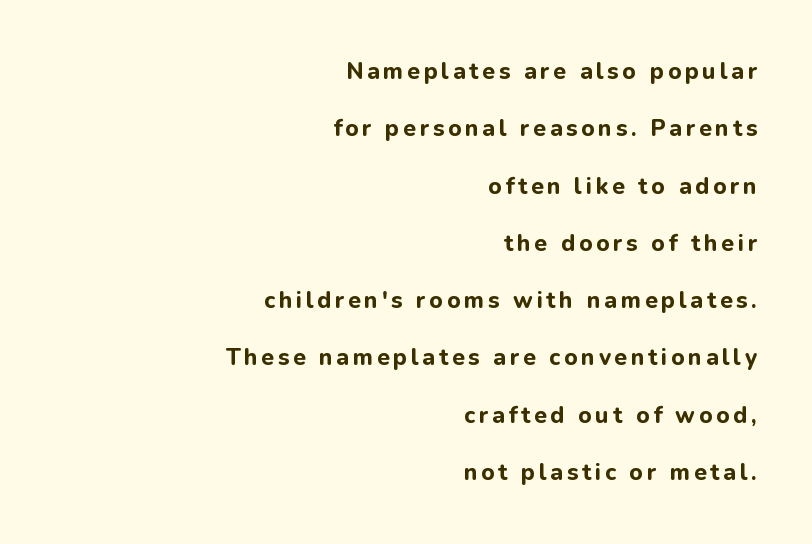
The image shows 23 px bold type, upright; set right-aligned, loose line spacing (2.49x), not underlined.
